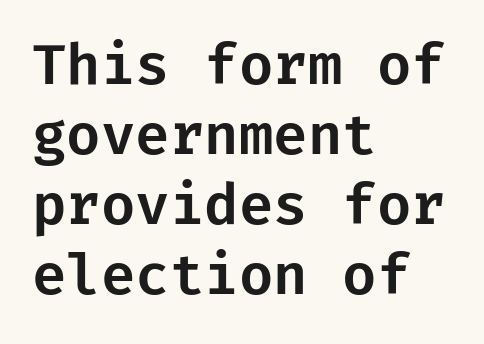
The image shows 56 px sans-serif type, upright; set left-aligned, normal line spacing (1.25x), normal letter spacing, not underlined; low stroke contrast and a medium x-height.
